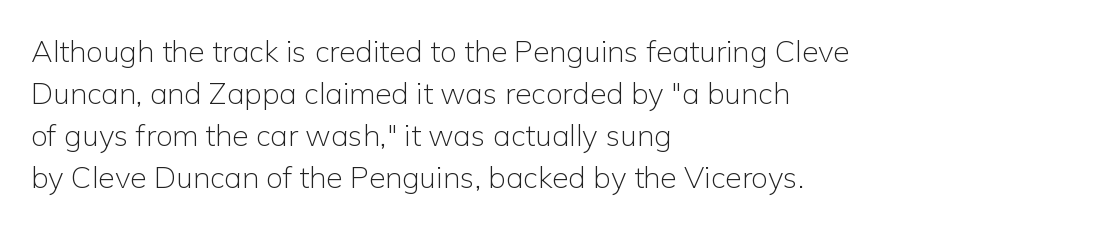
{"serif": "no", "italic": "no", "bold": "no", "weight": "light", "width": "normal", "stroke_contrast": "low", "x_height": "medium", "monospaced": "no", "underline": "no", "align": "left", "line_spacing": "normal", "line_spacing_ratio": 1.4, "letter_spacing": "normal", "letter_spacing_em": 0.0, "glyph_px": 30}
